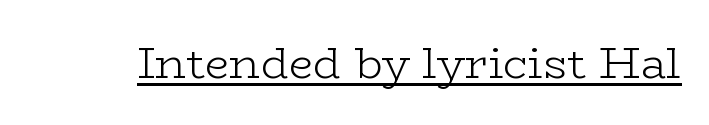
{"serif": "yes", "italic": "no", "bold": "no", "weight": "light", "width": "wide", "stroke_contrast": "low", "x_height": "medium", "monospaced": "no", "underline": "yes", "letter_spacing": "normal", "letter_spacing_em": 0.0, "glyph_px": 44}
